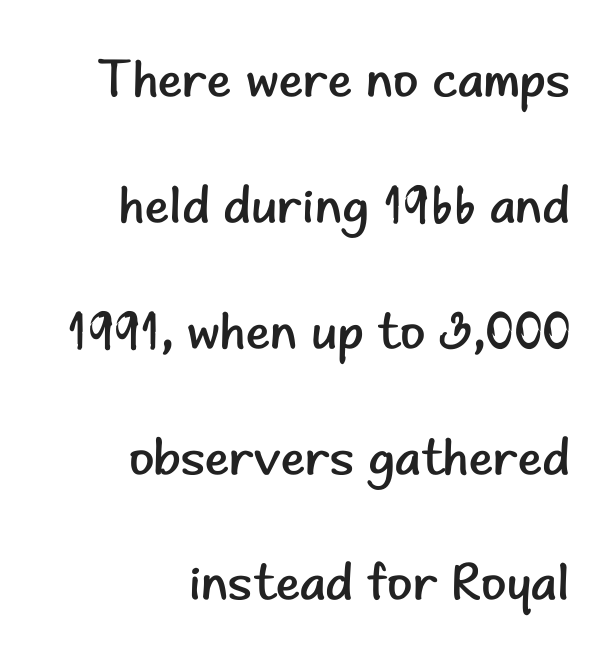
Q: Is the text bold? A: No.
Q: Is the text italic (slanted)? A: No, it is upright.
Q: Is the typeface a serif or a sans-serif typeface? A: Sans-serif.
Q: Is the text underlined? A: No.
Q: How is the paragraph aligned? A: Right-aligned.
Q: Is the spacing between letters normal or unusually wide? A: Normal.
Q: Is the spacing between lines tight, normal or loose? A: Loose.
Q: Width (condensed, normal, or wide)? A: Normal.
Q: Stroke contrast? A: Low.
Q: x-height? A: Small.
Q: Monospaced? A: No.
